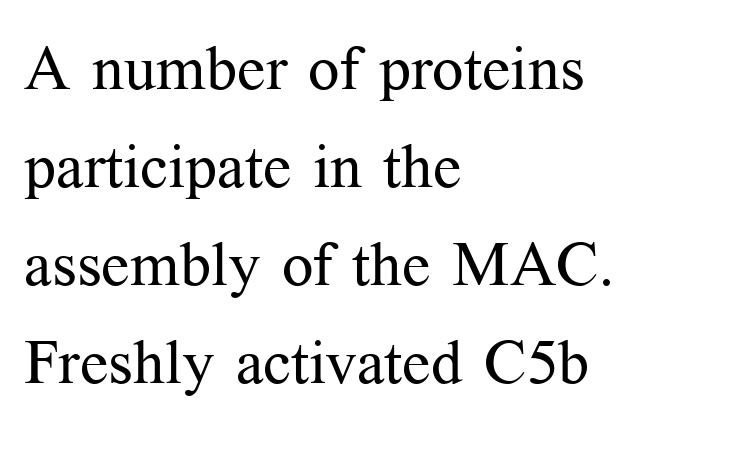
{"serif": "yes", "italic": "no", "bold": "no", "weight": "regular", "width": "normal", "stroke_contrast": "medium", "x_height": "medium", "monospaced": "no", "underline": "no", "align": "left", "line_spacing": "normal", "line_spacing_ratio": 1.58, "letter_spacing": "normal", "letter_spacing_em": 0.0, "glyph_px": 62}
